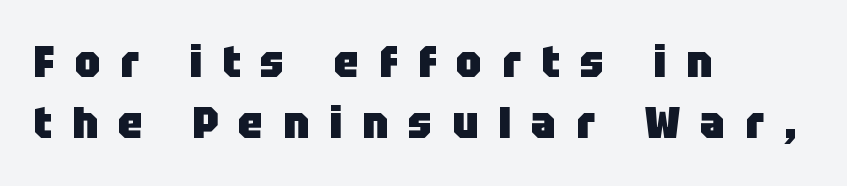
The image shows 44 px heavy sans-serif type, upright; set left-aligned, normal line spacing (1.39x), unusually wide letter spacing (+0.46 em), not underlined; low stroke contrast and a large x-height.
